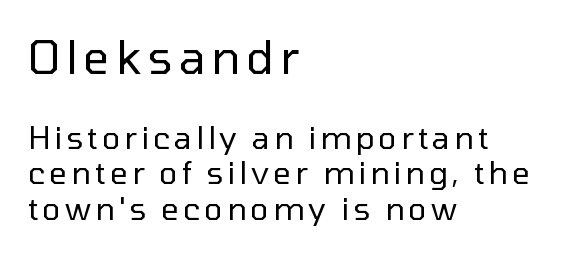
Q: Is the text bold? A: No.
Q: Is the text italic (slanted)? A: No, it is upright.
Q: Is the typeface a serif or a sans-serif typeface? A: Sans-serif.
Q: Is the text underlined? A: No.
Q: How is the paragraph aligned? A: Left-aligned.
Q: Is the spacing between lines tight, normal or loose? A: Tight.
Q: Which block of text is set in a larger size, the first (top) or the second (bottom)? A: The first (top) one.
Q: Width (condensed, normal, or wide)? A: Normal.
Q: Stroke contrast? A: Low.
Q: x-height? A: Medium.
Q: Monospaced? A: No.
